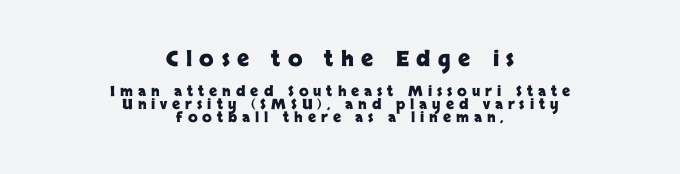
Q: Is the text bold? A: Yes.
Q: Is the text italic (slanted)? A: No, it is upright.
Q: Is the text underlined? A: No.
Q: How is the paragraph aligned? A: Centered.
Q: Is the spacing between letters normal or unusually wide? A: Unusually wide.
Q: Is the spacing between lines tight, normal or loose? A: Tight.
Q: Which block of text is set in a larger size, the first (top) or the second (bottom)? A: The first (top) one.
